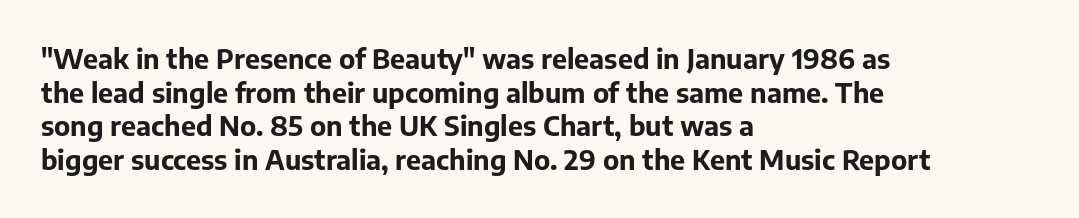
The image shows 27 px bold type, upright; set left-aligned, normal line spacing (1.25x), normal letter spacing, not underlined.
